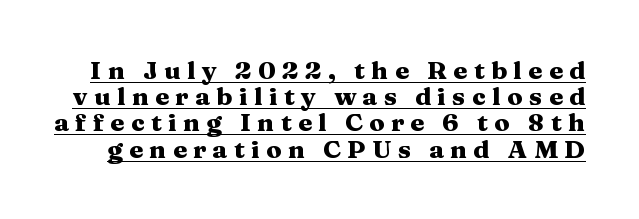
{"italic": "no", "bold": "yes", "underline": "yes", "line_spacing": "tight", "line_spacing_ratio": 1.05, "letter_spacing": "wide", "letter_spacing_em": 0.26, "glyph_px": 25}
